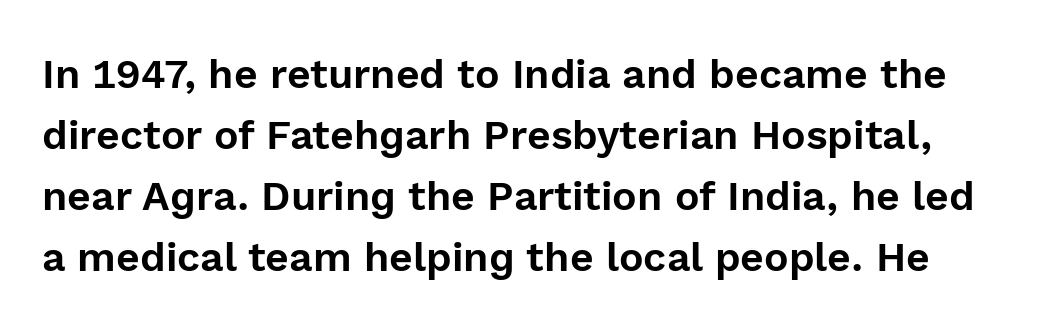
Q: Is the text italic (slanted)? A: No, it is upright.
Q: Is the typeface a serif or a sans-serif typeface? A: Sans-serif.
Q: Is the text underlined? A: No.
Q: Is the spacing between letters normal or unusually wide? A: Normal.
Q: Is the spacing between lines tight, normal or loose? A: Normal.
Q: Width (condensed, normal, or wide)? A: Normal.
Q: x-height? A: Medium.
Q: Monospaced? A: No.
